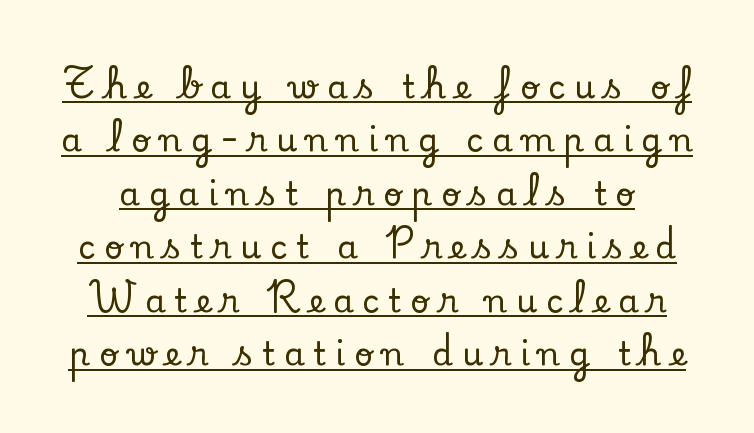
Note the varied advance widths — an 'i' is clearly narrower than an 'm'. The characters display serif detailing at their extremities. The rendering uses a moderate line-height, typical for paragraphs. When letters stand straight like this, we call the style roman or upright. Every word sits above its own underline. Words appear elongated and porous because spacing is wide.
